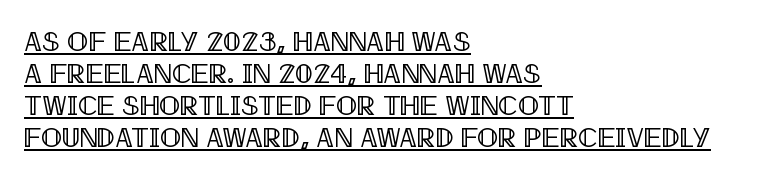
The image shows 28 px condensed type, upright; set left-aligned, tight line spacing (1.14x), normal letter spacing, underlined; a large x-height.
